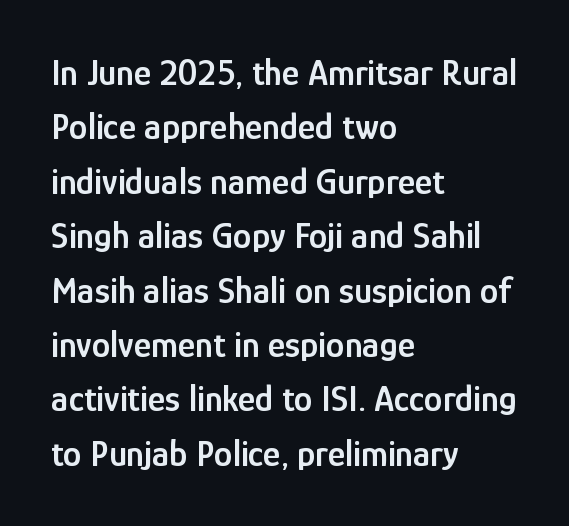
Varying glyph widths throughout — classic text-font behaviour. The glyphs in this specimen are sans serif. Caption: multi-line text, flush left, ragged right. Tracking value appears to be zero — textbook default spacing.
